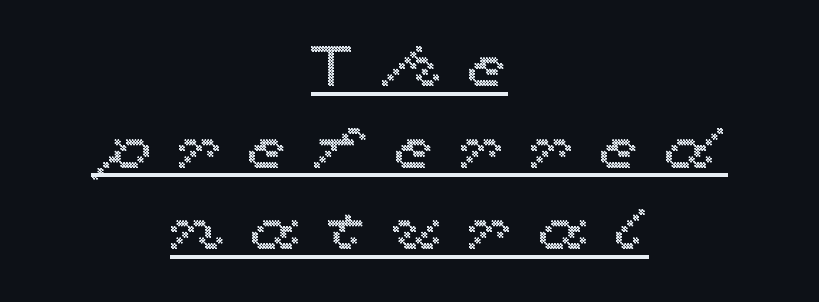
Each word looks stretched out because of the extra space between its letters. The lines in this sample share a center point and differ in where they start and stop. Underlined type. The letters advance in unequal steps, a hallmark of proportional type.
